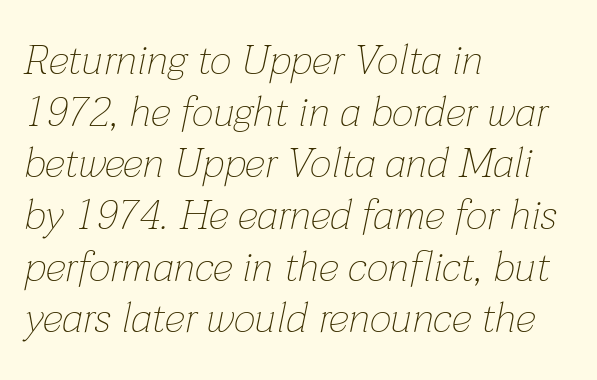
Q: Is the text bold? A: No.
Q: Is the text italic (slanted)? A: Yes, it leans right by about 12 degrees.
Q: Is the text underlined? A: No.
Q: How is the paragraph aligned? A: Left-aligned.
Q: Is the spacing between letters normal or unusually wide? A: Normal.
Q: Width (condensed, normal, or wide)? A: Normal.
Q: Stroke contrast? A: Low.
Q: x-height? A: Medium.
Q: Monospaced? A: No.
